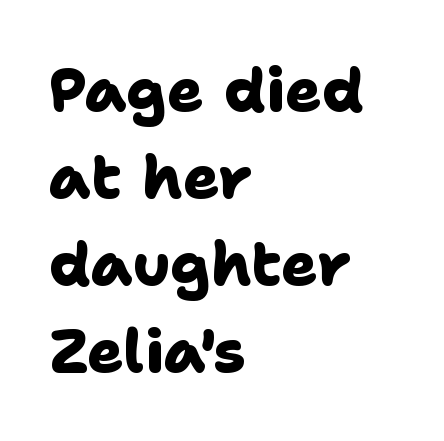
{"serif": "no", "bold": "yes", "weight": "heavy", "width": "normal", "stroke_contrast": "low", "x_height": "medium", "monospaced": "no", "underline": "no", "align": "left", "line_spacing": "normal", "line_spacing_ratio": 1.45, "letter_spacing": "normal", "letter_spacing_em": 0.0, "glyph_px": 60}
